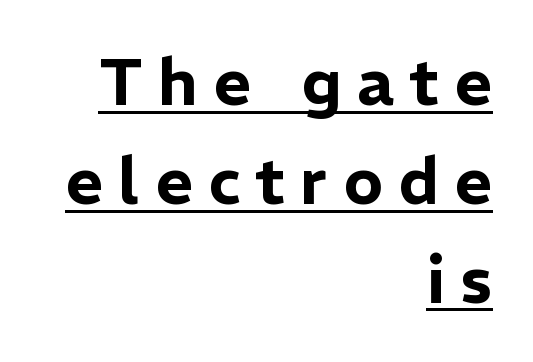
{"serif": "no", "italic": "no", "width": "normal", "stroke_contrast": "low", "x_height": "medium", "monospaced": "no", "underline": "yes", "align": "right", "line_spacing": "normal", "line_spacing_ratio": 1.52, "letter_spacing": "wide", "letter_spacing_em": 0.24, "glyph_px": 65}
